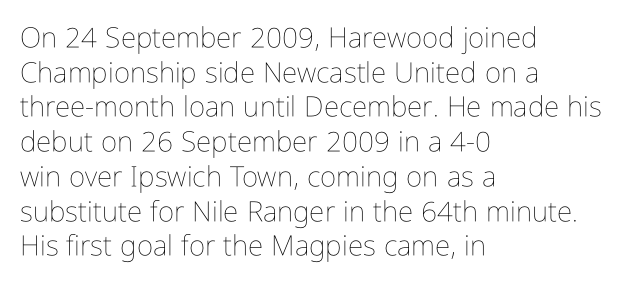
{"italic": "no", "bold": "no", "weight": "thin", "width": "condensed", "stroke_contrast": "low", "x_height": "medium", "monospaced": "no", "underline": "no", "align": "left", "line_spacing_ratio": 1.24, "letter_spacing": "normal", "letter_spacing_em": 0.0, "glyph_px": 28}
